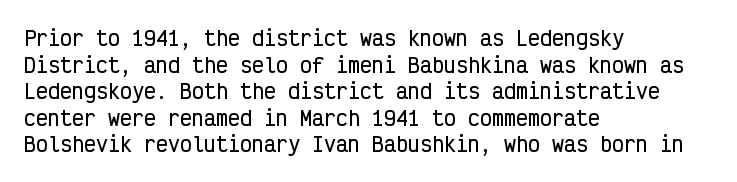
Q: Is the text italic (slanted)? A: No, it is upright.
Q: Is the text underlined? A: No.
Q: How is the paragraph aligned? A: Left-aligned.
Q: Is the spacing between letters normal or unusually wide? A: Normal.
Q: Is the spacing between lines tight, normal or loose? A: Normal.
